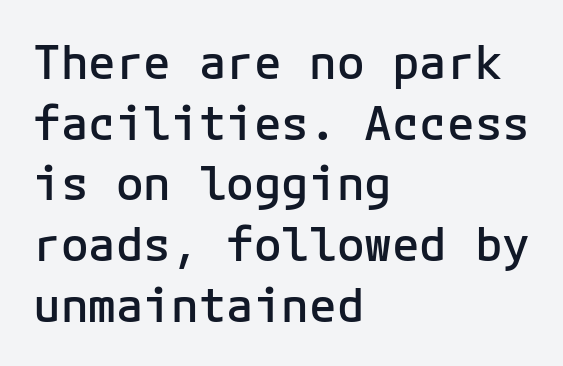
Q: Is the text bold? A: Semi-bold.
Q: Is the text italic (slanted)? A: No, it is upright.
Q: Is the typeface a serif or a sans-serif typeface? A: Sans-serif.
Q: Is the text underlined? A: No.
Q: How is the paragraph aligned? A: Left-aligned.
Q: Is the spacing between letters normal or unusually wide? A: Normal.
Q: Is the spacing between lines tight, normal or loose? A: Normal.
Q: Width (condensed, normal, or wide)? A: Normal.
Q: Stroke contrast? A: Low.
Q: x-height? A: Medium.
Q: Monospaced? A: Yes.
